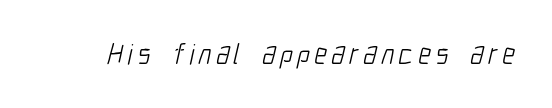
Q: Is the text bold? A: No.
Q: Is the typeface a serif or a sans-serif typeface? A: Sans-serif.
Q: Is the text underlined? A: No.
Q: Width (condensed, normal, or wide)? A: Condensed.
Q: Stroke contrast? A: Low.
Q: x-height? A: Medium.
Q: Monospaced? A: No.
